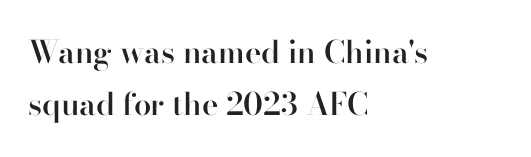
The image shows 31 px semibold serif type, upright; set left-aligned, normal line spacing (1.69x), normal letter spacing, not underlined; high stroke contrast and a small x-height.
